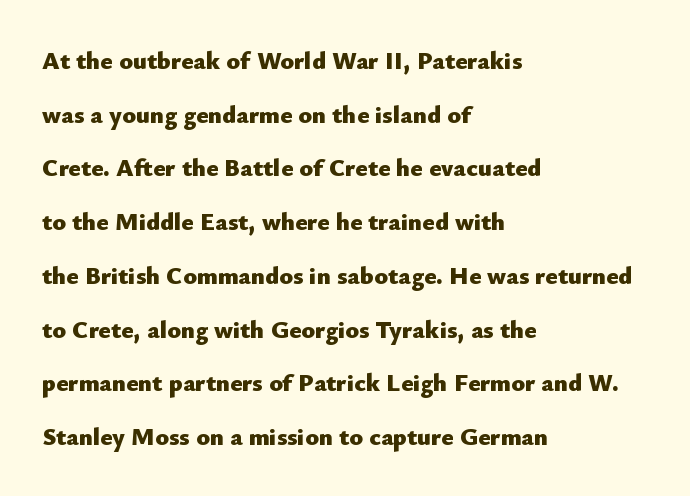
{"italic": "no", "bold": "yes", "underline": "no", "align": "left", "line_spacing": "loose", "line_spacing_ratio": 2.15, "letter_spacing": "normal", "letter_spacing_em": 0.0, "glyph_px": 25}
